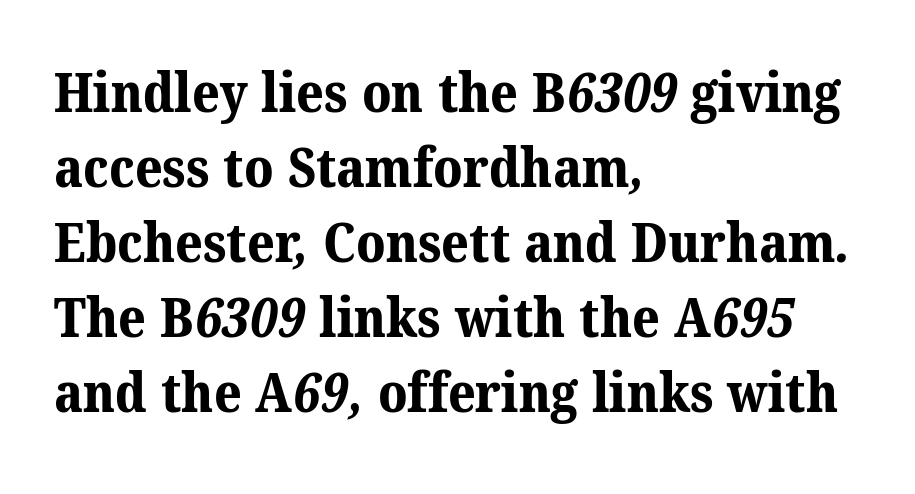
The image shows 54 px bold serif type; set left-aligned, normal line spacing (1.39x), normal letter spacing, not underlined; medium stroke contrast and a medium x-height.
